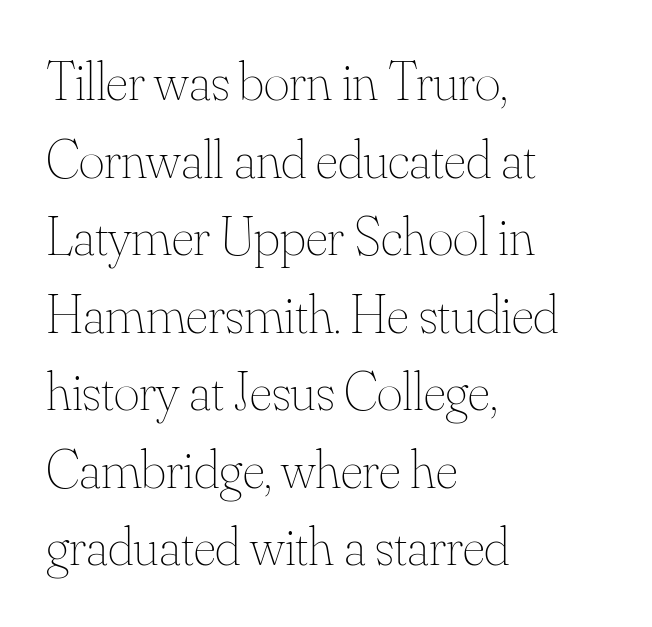
Nothing unusual about the tracking: characters are spaced as the font intends. Compared with a typical body face, this is equally light or lighter still. Nope, not italic — everything's standing straight. Layout note: lines flush left. Beneath every word, the page is bare. The rendering uses natural spacing where letterforms have individual widths.
